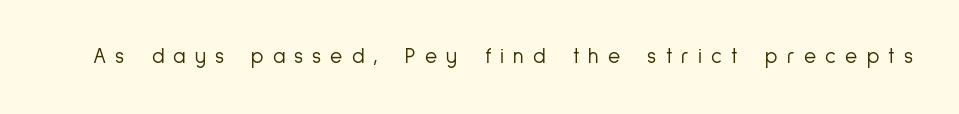
{"italic": "no", "bold": "no", "underline": "no", "letter_spacing": "wide", "letter_spacing_em": 0.43, "glyph_px": 21}
